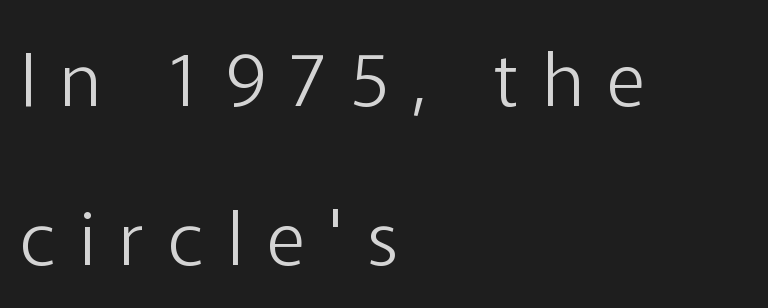
The image shows 74 px light sans-serif type, upright; set left-aligned, loose line spacing (2.15x), unusually wide letter spacing (+0.32 em), not underlined; low stroke contrast and a medium x-height.
